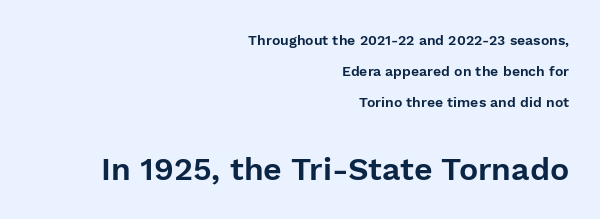
Tracking here is standard; glyphs follow each other at the usual distance. Check under the words: just untouched page. Character widths vary here, with narrow letters taking less room than wide ones. How would I describe the line gaps? Wide and relaxed. Which of the two is more prominent by size? The second, at the bottom.
